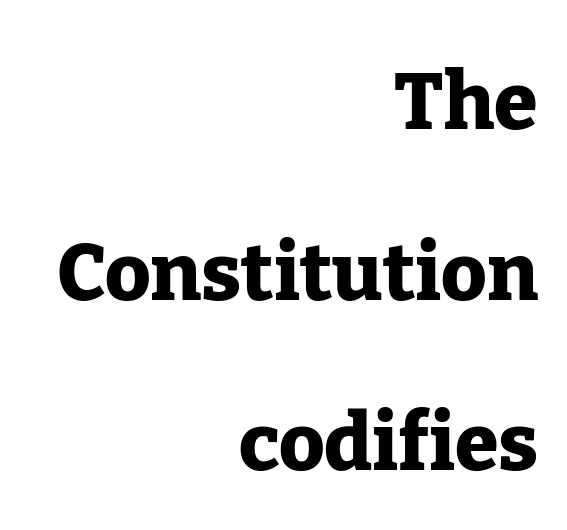
Nobody touched the tracking dial on this one. The face used here has the dense, thick strokes of a bold. The block of text is sparse from top to bottom, with ample space between rows. Clear beneath every line of the passage.
